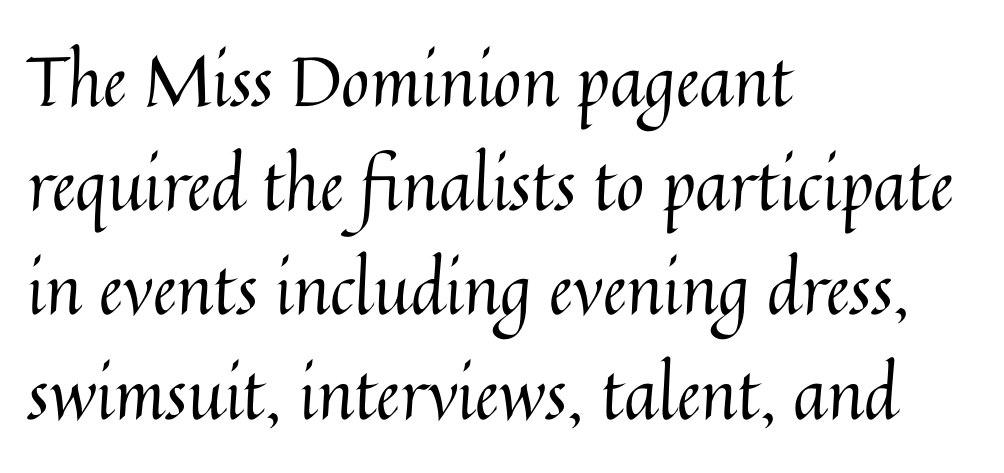
The image shows 69 px regular-weight type; set left-aligned, normal line spacing (1.51x), normal letter spacing, not underlined; medium stroke contrast and a medium x-height.
